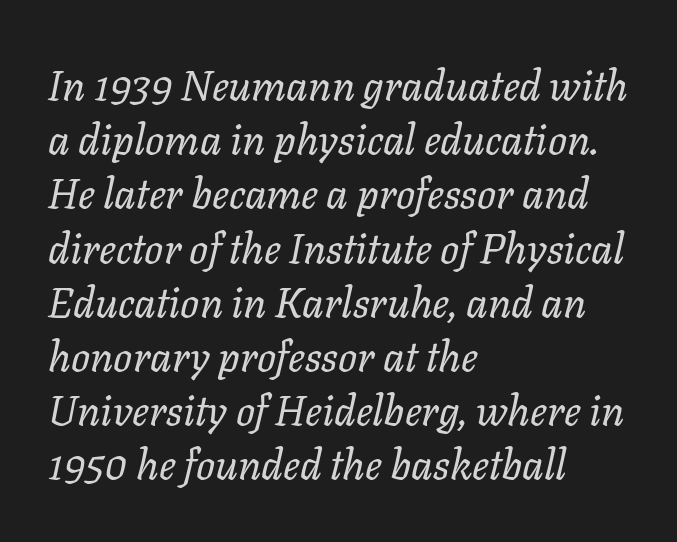
A normal amount of white space separates one row of letters from the next. Caption: multi-line text, flush left, ragged right. Each stroke keeps to a modest, everyday thickness or less. Looks like regular typesetting: each glyph gets only the width it needs.
